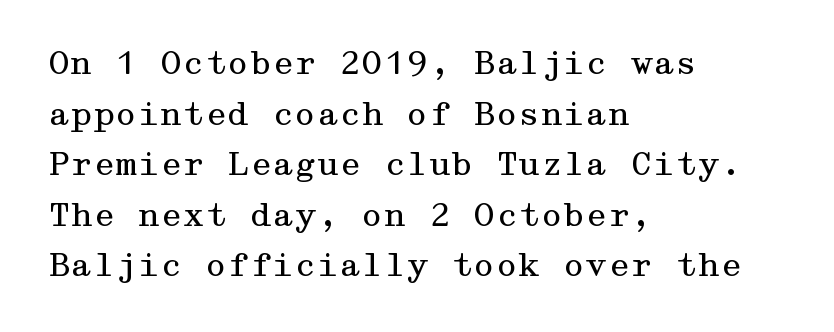
{"serif": "yes", "italic": "no", "bold": "no", "weight": "regular", "width": "wide", "stroke_contrast": "medium", "x_height": "medium", "underline": "no", "align": "left", "line_spacing": "normal", "line_spacing_ratio": 1.58, "letter_spacing": "normal", "letter_spacing_em": 0.0, "glyph_px": 32}
